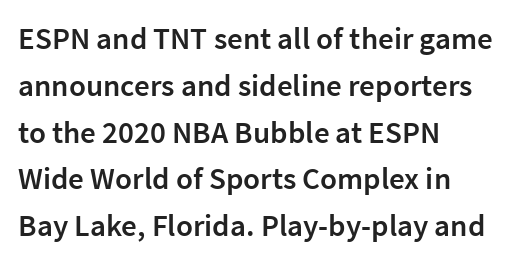
The image shows 31 px semibold sans-serif type, upright; set left-aligned, normal line spacing (1.51x), normal letter spacing, not underlined; low stroke contrast and a medium x-height.
